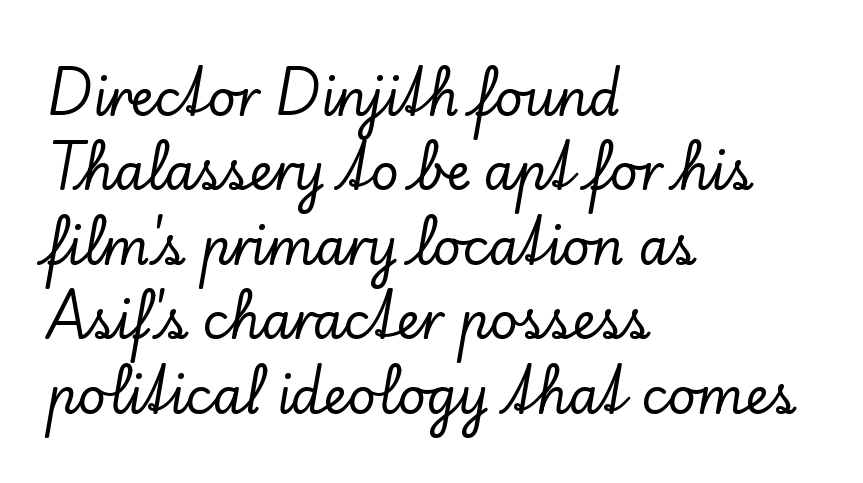
The gaps between neighbouring characters are ordinary and unremarkable. Quick note: underline off. The type family on display is of the serif kind.
